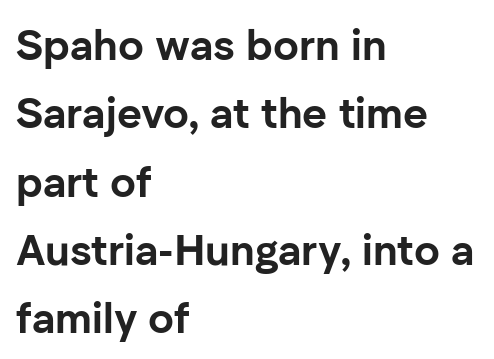
The image shows 43 px bold sans-serif type, upright; set left-aligned, normal line spacing (1.59x), normal letter spacing, not underlined; low stroke contrast and a medium x-height.
